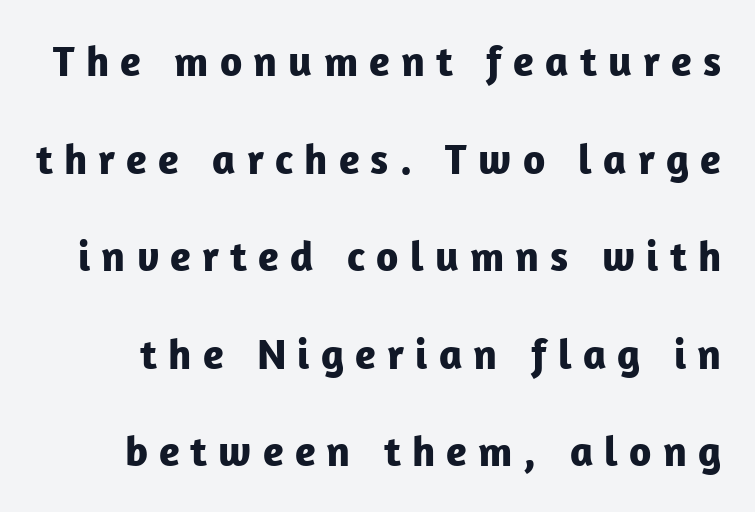
Q: Is the text bold? A: Yes.
Q: Is the text italic (slanted)? A: No, it is upright.
Q: Is the typeface a serif or a sans-serif typeface? A: Sans-serif.
Q: Is the text underlined? A: No.
Q: Is the spacing between letters normal or unusually wide? A: Unusually wide.
Q: Is the spacing between lines tight, normal or loose? A: Loose.
Q: Width (condensed, normal, or wide)? A: Normal.
Q: Stroke contrast? A: Low.
Q: x-height? A: Medium.
Q: Monospaced? A: No.
